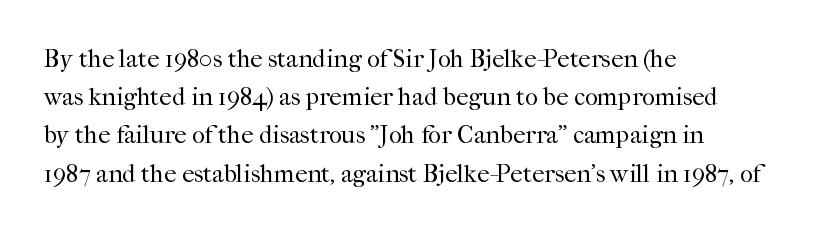
The glyphs are unaccompanied by any horizontal stroke below them. Posture: vertical. These lines keep a tight, regular rhythm from letter to letter. Interline gaps are of average width in this sample. The paragraph shown leans on its left margin.
